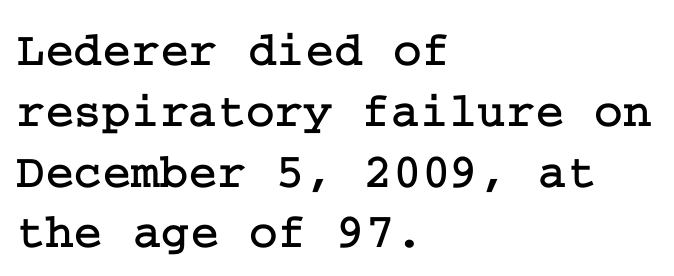
{"serif": "yes", "italic": "no", "width": "normal", "stroke_contrast": "low", "x_height": "medium", "underline": "no", "align": "left", "line_spacing_ratio": 1.24, "letter_spacing": "normal", "letter_spacing_em": 0.0, "glyph_px": 49}
